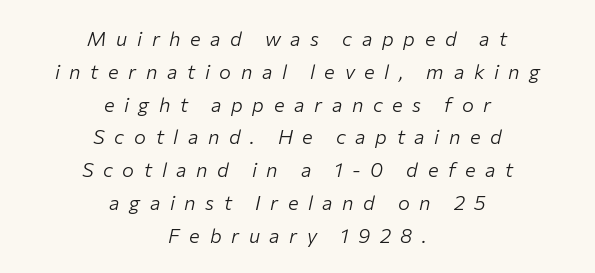
{"italic": "yes", "lean": "right", "slant_degrees": 12, "bold": "no", "underline": "no", "align": "center", "line_spacing": "normal", "line_spacing_ratio": 1.64, "letter_spacing": "wide", "letter_spacing_em": 0.48, "glyph_px": 20}
